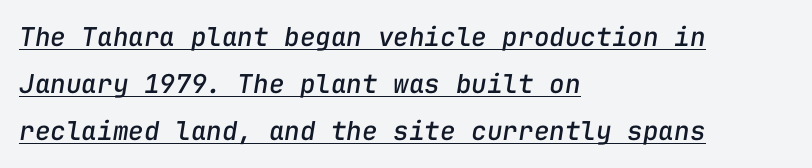
You can see a thin bar hugging the bottom of the glyphs. Standard letterfit; no display-style spreading of the glyphs. You can tell it's italic because the verticals aren't actually vertical. Reading down the block, your eye returns to a fixed left position each line.
